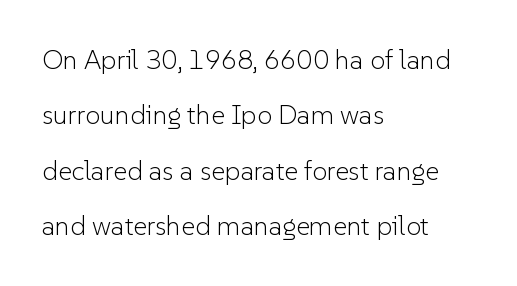
Stems and bowls with no extra thickness — not bold. Notice how the stems are strictly vertical — no italics here. What's the leading like? Stretched, with rows far apart. Letters rest on an invisible, unmarked baseline. In CSS terms this would be text-align: left. Compared with typical body copy, the letter spacing here is the same.
